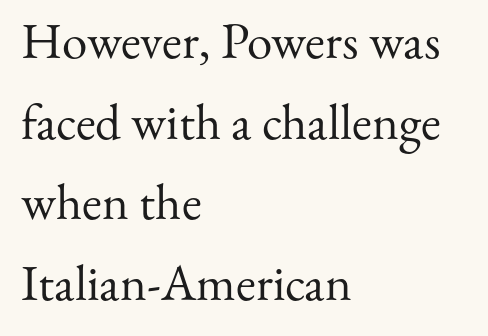
Q: Is the text bold? A: No.
Q: Is the text italic (slanted)? A: No, it is upright.
Q: Is the typeface a serif or a sans-serif typeface? A: Serif.
Q: Is the text underlined? A: No.
Q: How is the paragraph aligned? A: Left-aligned.
Q: Is the spacing between letters normal or unusually wide? A: Normal.
Q: Is the spacing between lines tight, normal or loose? A: Normal.
Q: Width (condensed, normal, or wide)? A: Normal.
Q: Stroke contrast? A: Medium.
Q: x-height? A: Small.
Q: Monospaced? A: No.
